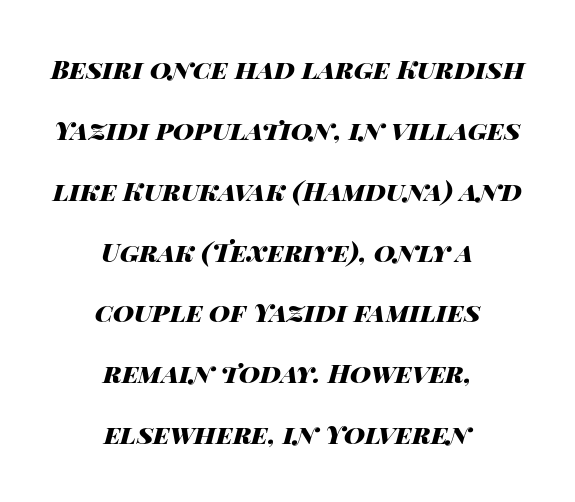
The image shows 26 px bold type, italic (leaning right); set centered, loose line spacing (2.34x), normal letter spacing, not underlined.
